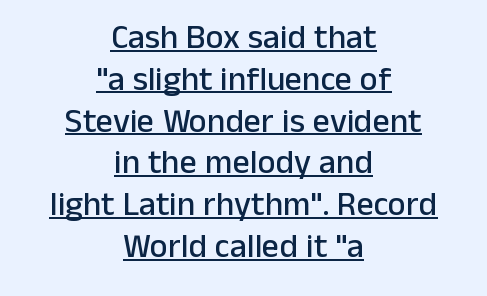
A typographer would call this underscored text. What kind of face is this? One without serifs — a sans. The rendering keeps characters at their native spacing. These lines were composed using upright roman letters. Is this a fixed-width face? No — the glyphs have proportional, varying widths.
